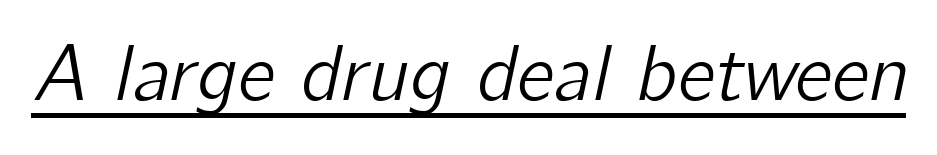
{"italic": "yes", "lean": "right", "slant_degrees": 12, "width": "normal", "stroke_contrast": "low", "x_height": "medium", "monospaced": "no", "underline": "yes", "letter_spacing": "normal", "letter_spacing_em": 0.0, "glyph_px": 79}
